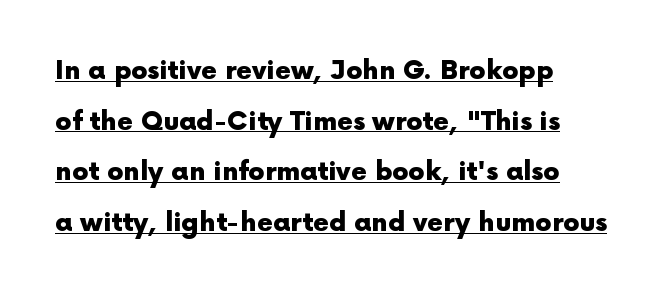
{"italic": "no", "bold": "yes", "underline": "yes", "line_spacing": "loose", "line_spacing_ratio": 1.95, "letter_spacing": "normal", "letter_spacing_em": 0.0, "glyph_px": 26}
